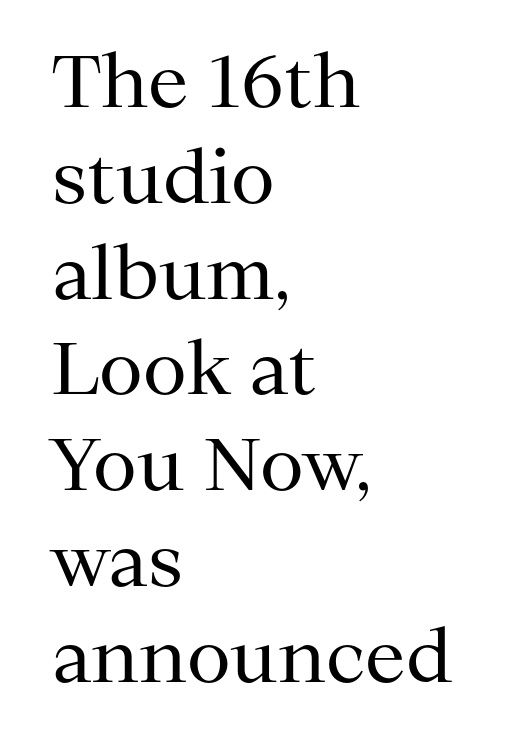
{"serif": "yes", "italic": "no", "bold": "no", "weight": "regular", "width": "normal", "stroke_contrast": "medium", "x_height": "medium", "monospaced": "no", "underline": "no", "align": "left", "line_spacing": "normal", "line_spacing_ratio": 1.33, "letter_spacing": "normal", "letter_spacing_em": 0.0, "glyph_px": 72}
